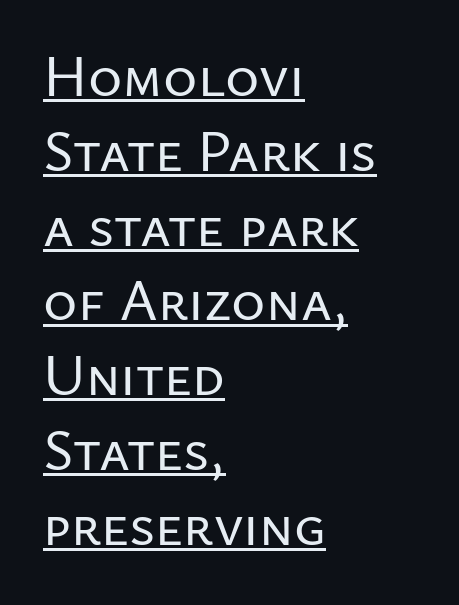
The image shows 58 px sans-serif type, upright; set left-aligned, normal line spacing (1.29x), normal letter spacing, underlined; low stroke contrast and a medium x-height.
